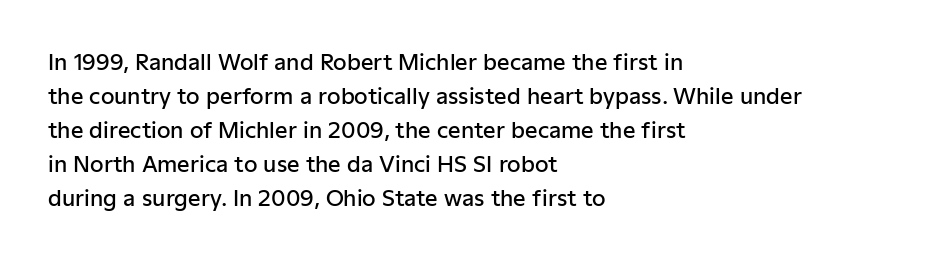
{"italic": "no", "bold": "semi", "underline": "no", "align": "left", "line_spacing": "normal", "line_spacing_ratio": 1.54, "letter_spacing": "normal", "letter_spacing_em": 0.0, "glyph_px": 22}
